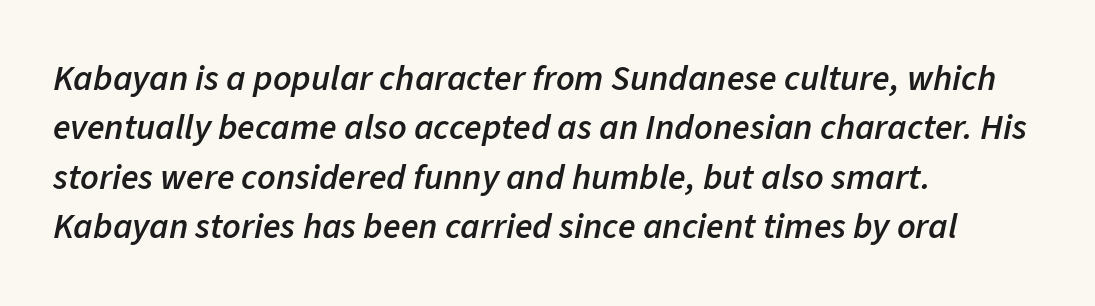
The image shows 36 px semibold type, italic (leaning right); set left-aligned, normal line spacing (1.37x), normal letter spacing, not underlined; low stroke contrast and a medium x-height.
